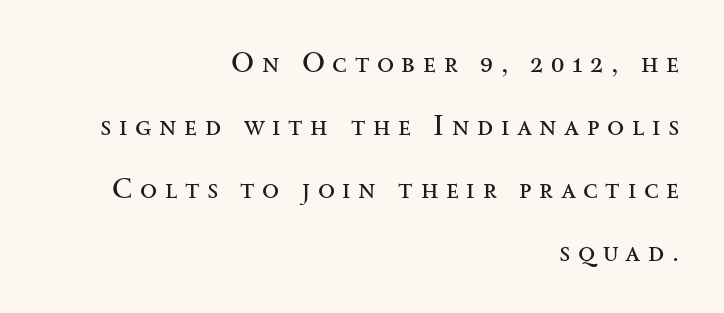
This sample trades compactness for vertical openness between lines. The rag falls on the left side of this text block. The weight would be labelled regular, book, light, or lighter still. The letters advance in unequal steps, a hallmark of proportional type.
